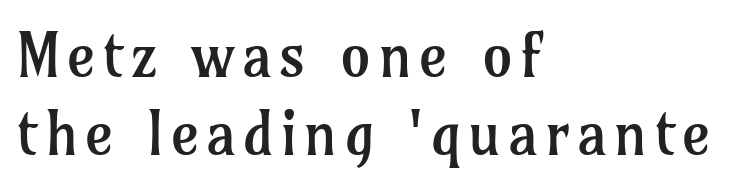
A roman cut, with each character standing at attention. Beneath every word, the page is bare. This sample is left-justified, so line endings fall wherever the words run out. Students, observe: this is what conventionally led text looks like. Unbolded letterforms with no extra heft. You can tell from the footed stems that serif type was used.
